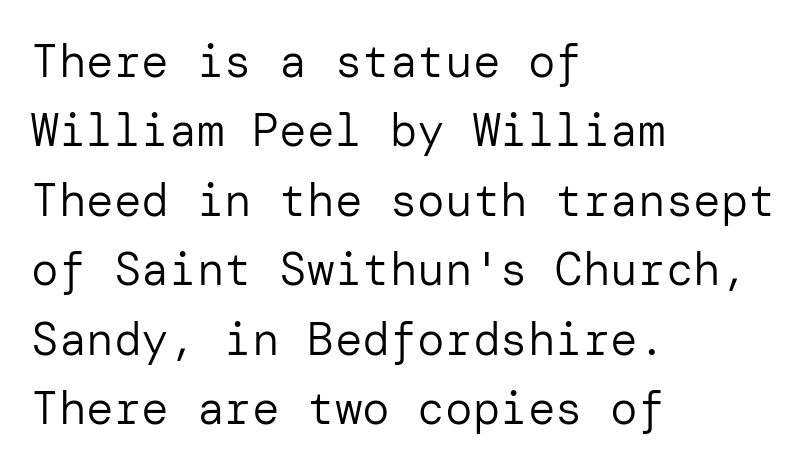
The image shows 46 px regular-weight sans-serif type, upright; set left-aligned, normal line spacing (1.51x), normal letter spacing, not underlined; low stroke contrast and a medium x-height.
